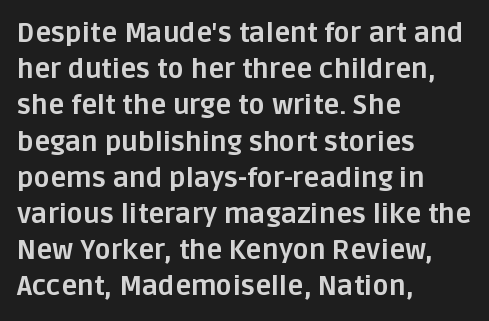
The image shows 27 px bold type, upright; set left-aligned, normal line spacing (1.34x), normal letter spacing, not underlined.
